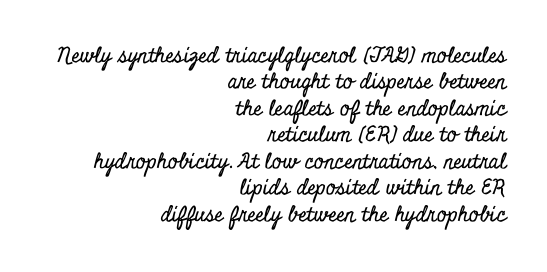
Q: Is the text italic (slanted)? A: Yes.
Q: Is the text underlined? A: No.
Q: How is the paragraph aligned? A: Right-aligned.
Q: Is the spacing between letters normal or unusually wide? A: Normal.
Q: Is the spacing between lines tight, normal or loose? A: Normal.
